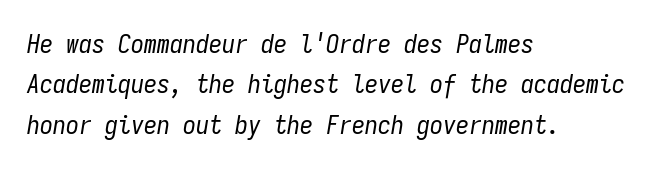
{"italic": "yes", "lean": "right", "slant_degrees": 9, "bold": "no", "underline": "no", "align": "left", "line_spacing": "normal", "line_spacing_ratio": 1.55, "letter_spacing": "normal", "letter_spacing_em": 0.0, "glyph_px": 26}
